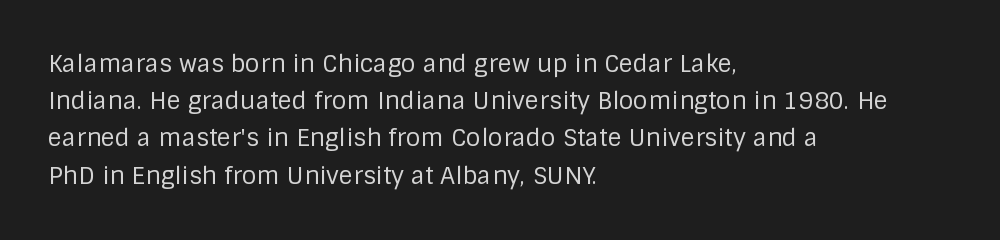
Q: Is the text bold? A: No.
Q: Is the text italic (slanted)? A: No, it is upright.
Q: Is the text underlined? A: No.
Q: How is the paragraph aligned? A: Left-aligned.
Q: Is the spacing between letters normal or unusually wide? A: Normal.
Q: Is the spacing between lines tight, normal or loose? A: Normal.
